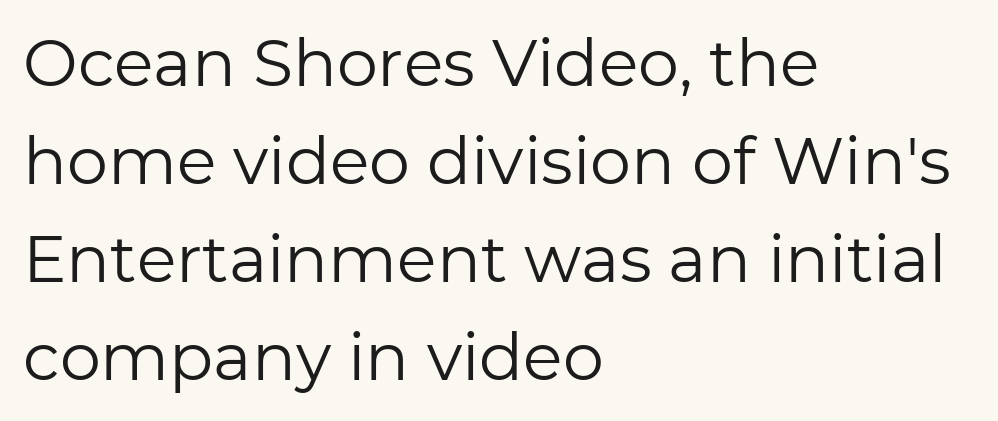
Q: Is the text bold? A: No.
Q: Is the text italic (slanted)? A: No, it is upright.
Q: Is the typeface a serif or a sans-serif typeface? A: Sans-serif.
Q: Is the text underlined? A: No.
Q: How is the paragraph aligned? A: Left-aligned.
Q: Is the spacing between letters normal or unusually wide? A: Normal.
Q: Is the spacing between lines tight, normal or loose? A: Normal.
Q: Width (condensed, normal, or wide)? A: Normal.
Q: Stroke contrast? A: Low.
Q: x-height? A: Medium.
Q: Monospaced? A: No.
